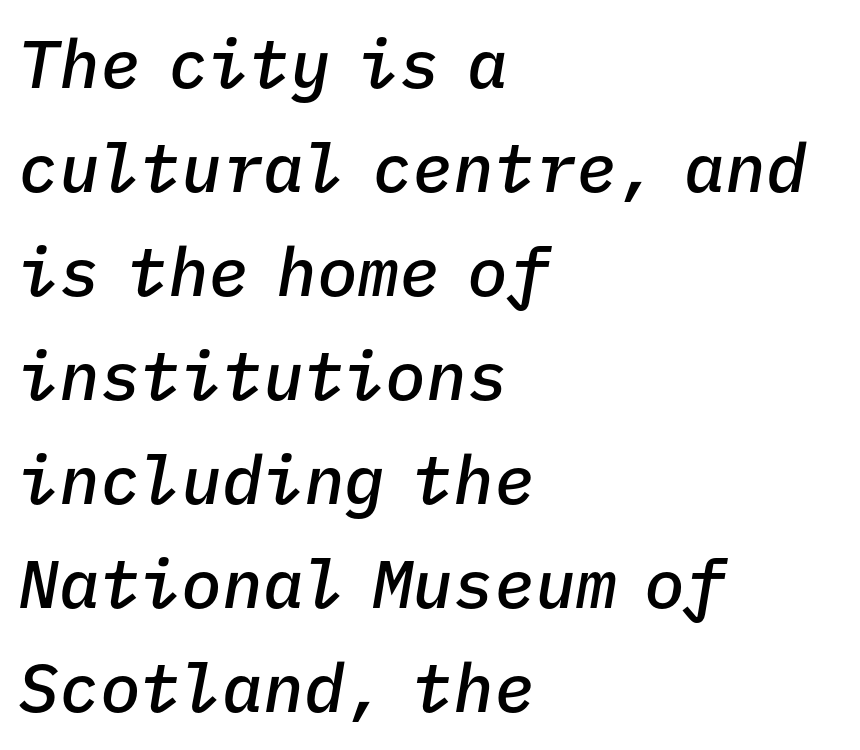
{"italic": "yes", "lean": "right", "slant_degrees": 9, "bold": "semi", "weight": "semibold", "width": "normal", "stroke_contrast": "low", "x_height": "medium", "monospaced": "yes", "underline": "no", "align": "left", "line_spacing": "normal", "line_spacing_ratio": 1.53, "letter_spacing": "normal", "letter_spacing_em": 0.0, "glyph_px": 68}
